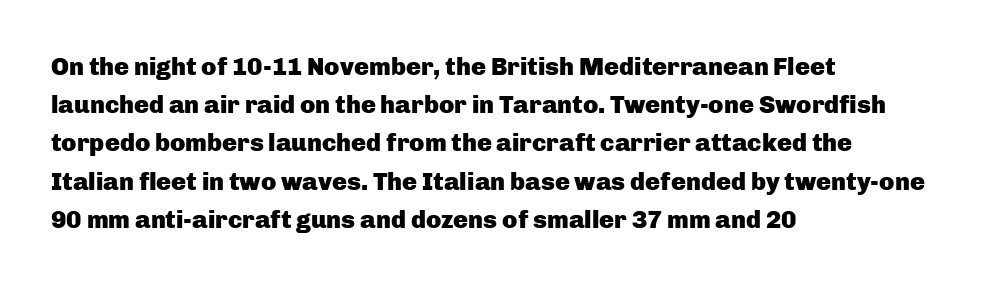
{"italic": "no", "bold": "yes", "underline": "no", "align": "left", "line_spacing": "normal", "line_spacing_ratio": 1.53, "letter_spacing": "normal", "letter_spacing_em": 0.0, "glyph_px": 25}
